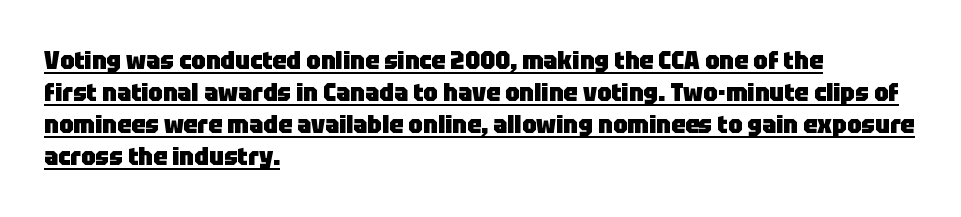
{"italic": "no", "bold": "yes", "underline": "yes", "align": "left", "line_spacing": "normal", "line_spacing_ratio": 1.28, "letter_spacing": "normal", "letter_spacing_em": 0.0, "glyph_px": 25}
